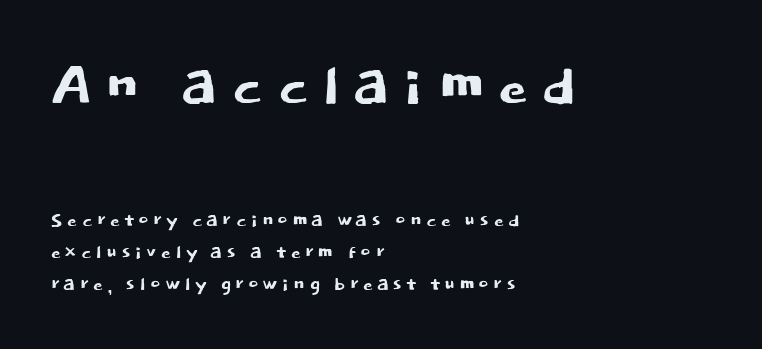
The lines in this sample share a left origin and differ only in where they stop. The words here are not underlined. The face used here is a sans, in the tradition of grotesques and geometrics. The axis of the letterforms is exactly vertical. Whoever set this made the first block the dominant, larger element. Does the leading feel generous? No, just average.
